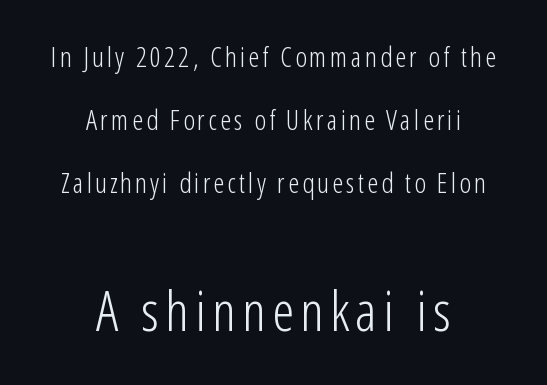
Q: Is the text bold? A: No.
Q: Is the text italic (slanted)? A: No, it is upright.
Q: Is the typeface a serif or a sans-serif typeface? A: Sans-serif.
Q: Is the text underlined? A: No.
Q: How is the paragraph aligned? A: Centered.
Q: Is the spacing between lines tight, normal or loose? A: Loose.
Q: Which block of text is set in a larger size, the first (top) or the second (bottom)? A: The second (bottom) one.
Q: Width (condensed, normal, or wide)? A: Condensed.
Q: Stroke contrast? A: Low.
Q: x-height? A: Medium.
Q: Monospaced? A: No.
